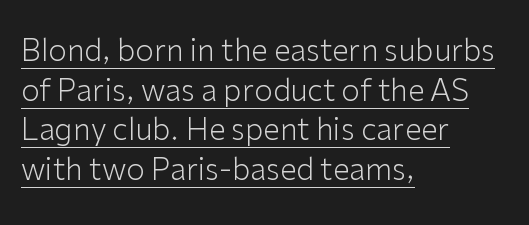
{"serif": "no", "italic": "no", "bold": "no", "weight": "light", "width": "normal", "stroke_contrast": "low", "x_height": "medium", "monospaced": "no", "underline": "yes", "align": "left", "line_spacing": "normal", "line_spacing_ratio": 1.32, "letter_spacing": "normal", "letter_spacing_em": 0.0, "glyph_px": 30}
